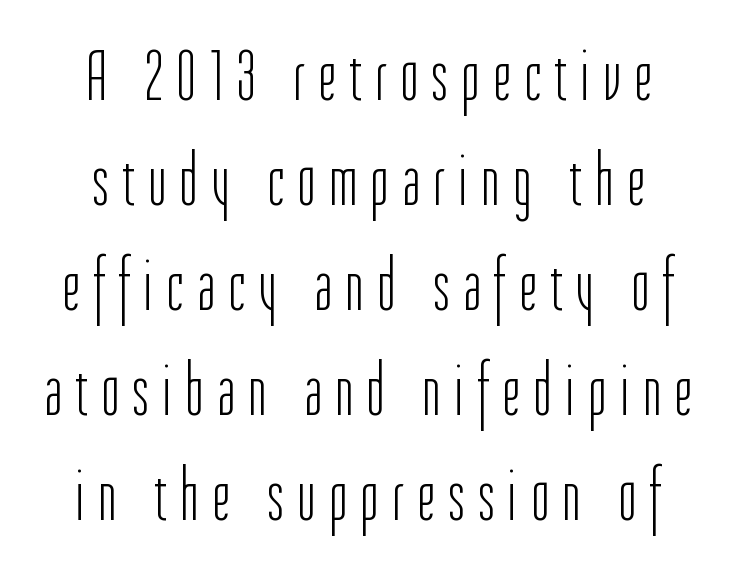
The image shows 73 px light, condensed sans-serif type, upright; set normal line spacing (1.44x), unusually wide letter spacing (+0.2 em), not underlined; low stroke contrast and a medium x-height.
